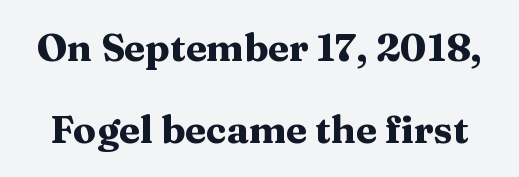
The image shows 38 px heavy, wide serif type, upright; set loose line spacing (2.17x), normal letter spacing, not underlined; medium stroke contrast and a medium x-height.
